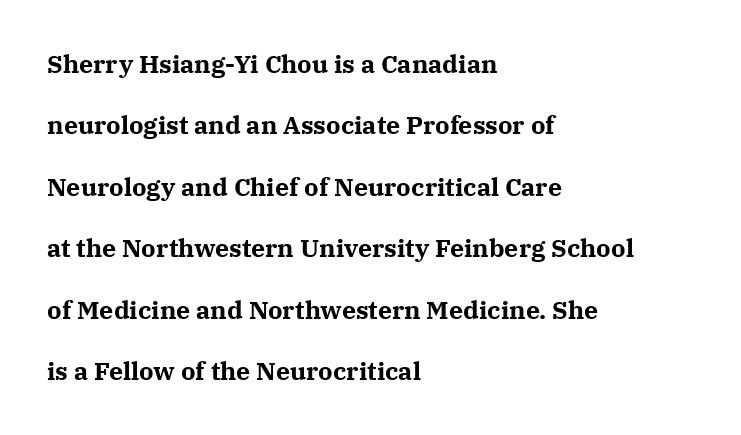
You'd pick this weight for a headline — it's a proper bold. This sample uses plain, unmodified letter spacing. The letters stand upright; this is a roman face. These lines stand farther apart than default settings would place them.
